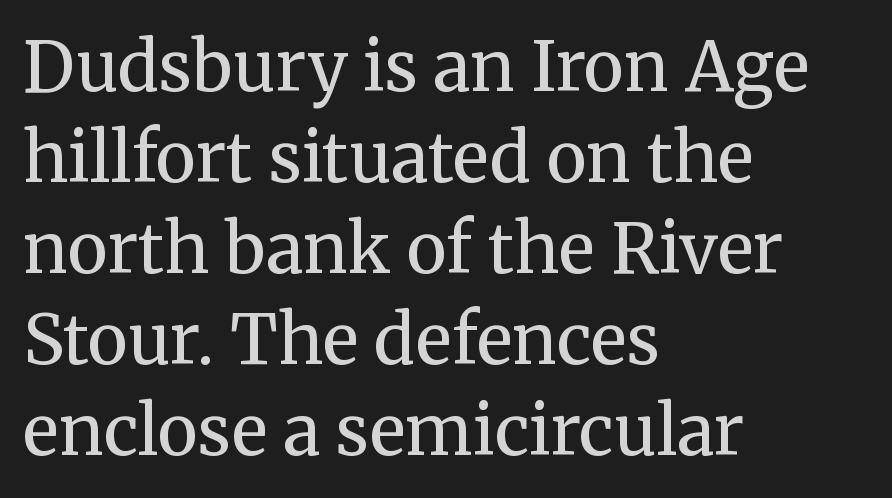
Q: Is the text bold? A: No.
Q: Is the text italic (slanted)? A: No, it is upright.
Q: Is the typeface a serif or a sans-serif typeface? A: Serif.
Q: Is the text underlined? A: No.
Q: How is the paragraph aligned? A: Left-aligned.
Q: Is the spacing between letters normal or unusually wide? A: Normal.
Q: Is the spacing between lines tight, normal or loose? A: Normal.
Q: Width (condensed, normal, or wide)? A: Normal.
Q: Stroke contrast? A: Medium.
Q: x-height? A: Medium.
Q: Monospaced? A: No.
